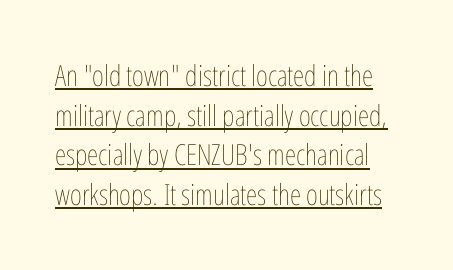
The image shows 29 px thin, condensed type, upright; set normal line spacing (1.37x), normal letter spacing, underlined; low stroke contrast and a medium x-height.
